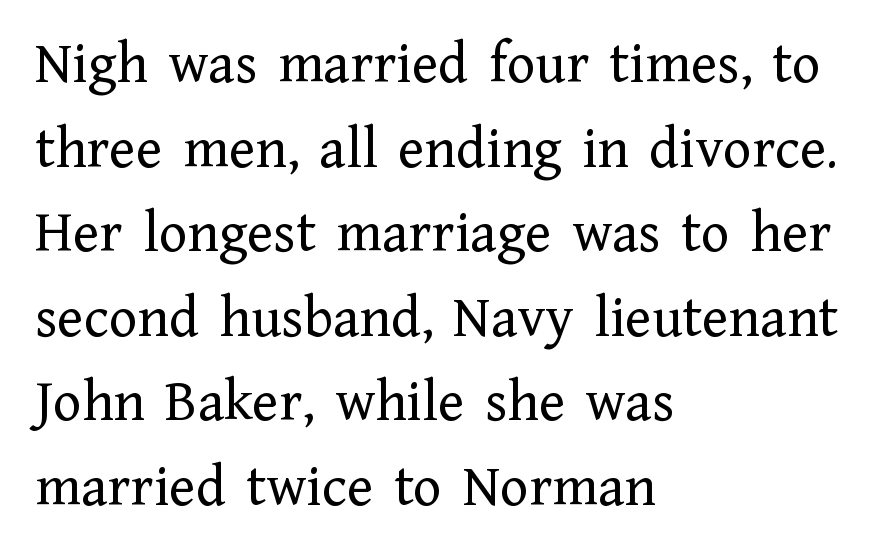
The text was rendered using a seriffed face with decorative stroke endings. The letterforms sit at book weight or below. Interline gaps are of average width in this sample. Character widths vary here, with narrow letters taking less room than wide ones. Glance below the letters and you will spot only blank space. Short note: letters normally spaced.
